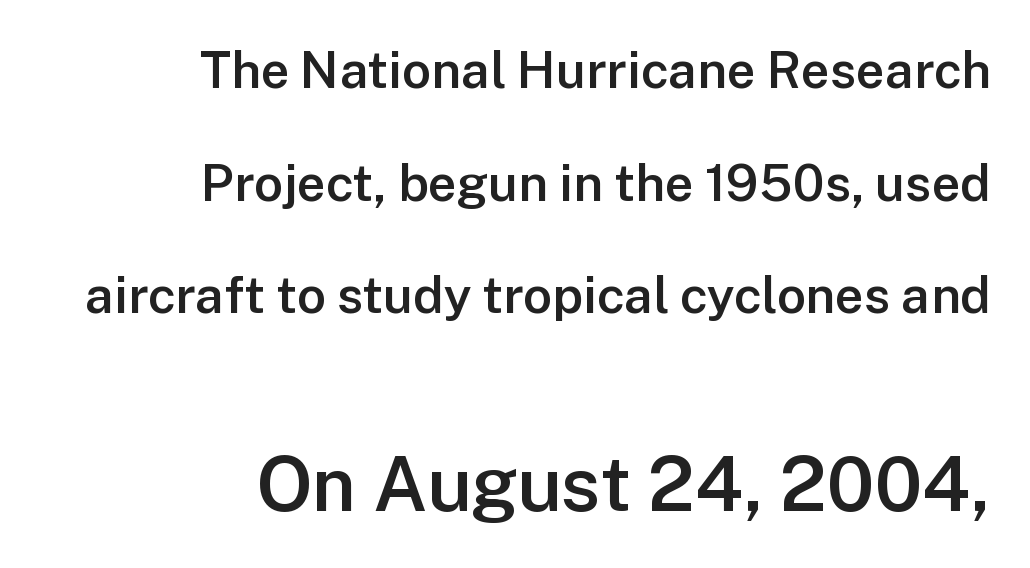
The image shows 76 px semibold sans-serif type, upright; set right-aligned, loose line spacing (2.21x), normal letter spacing, not underlined; the second (bottom) block is 1.49x larger; low stroke contrast and a medium x-height.
